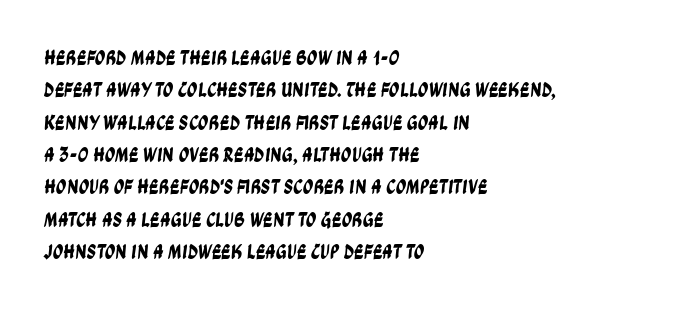
Q: Is the text underlined? A: No.
Q: How is the paragraph aligned? A: Left-aligned.
Q: Is the spacing between letters normal or unusually wide? A: Normal.
Q: Is the spacing between lines tight, normal or loose? A: Normal.
